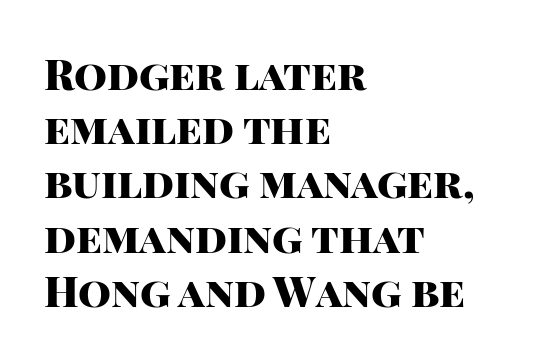
{"serif": "no", "italic": "no", "bold": "yes", "weight": "heavy", "width": "normal", "stroke_contrast": "high", "x_height": "large", "monospaced": "no", "underline": "no", "align": "left", "line_spacing": "normal", "line_spacing_ratio": 1.29, "letter_spacing": "normal", "letter_spacing_em": 0.0, "glyph_px": 42}
